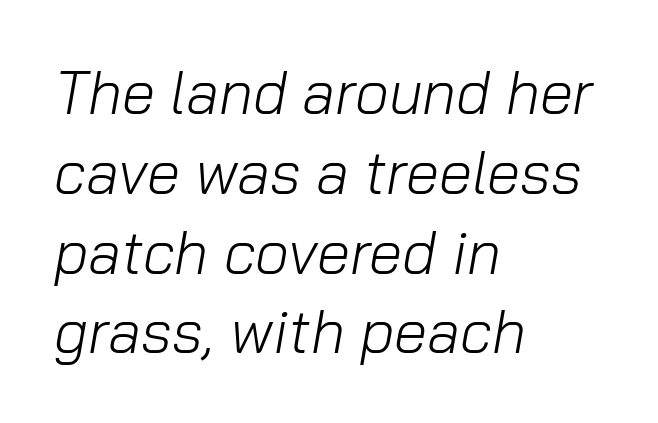
The image shows 60 px light type, italic (leaning right); set left-aligned, normal line spacing (1.33x), normal letter spacing, not underlined; low stroke contrast and a medium x-height.
